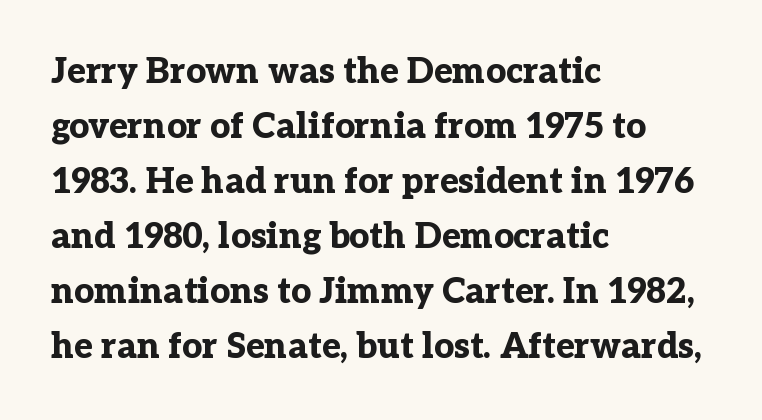
Leading matches the norm, producing a regular column. Look at the tracking — it's just the regular setting, nothing added. Tall strokes in this sample are plumb rather than angled. These lines stack with their left ends in a neat column. Descenders hang freely into open space.
